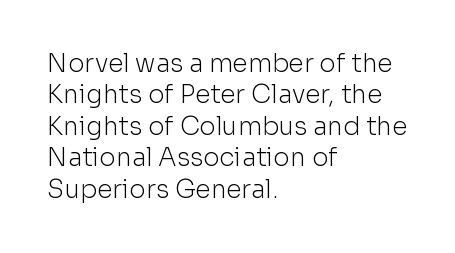
{"italic": "no", "bold": "no", "underline": "no", "align": "left", "line_spacing": "normal", "line_spacing_ratio": 1.26, "letter_spacing": "normal", "letter_spacing_em": 0.0, "glyph_px": 25}
